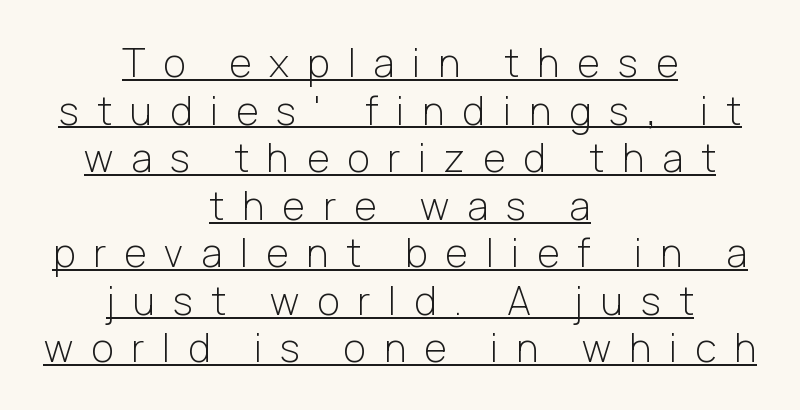
Q: Is the text bold? A: No.
Q: Is the text italic (slanted)? A: No, it is upright.
Q: Is the typeface a serif or a sans-serif typeface? A: Sans-serif.
Q: Is the text underlined? A: Yes.
Q: How is the paragraph aligned? A: Centered.
Q: Is the spacing between letters normal or unusually wide? A: Unusually wide.
Q: Width (condensed, normal, or wide)? A: Normal.
Q: Stroke contrast? A: Low.
Q: x-height? A: Medium.
Q: Monospaced? A: No.
